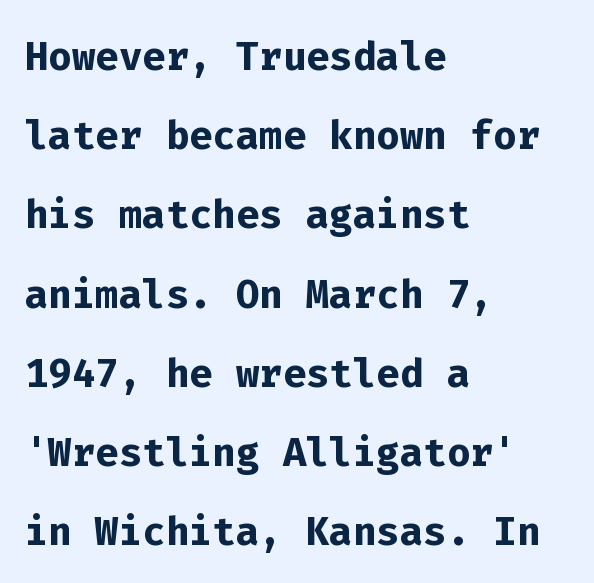
Just letters on the line, the space beneath them empty. Tracking value appears to be zero — textbook default spacing. Line starts are locked; line ends wander. Each letter, wide or thin by design, is forced into the same width here. Every character sits straight up, as roman type does. Typographically, this falls in the sans-serif category.
